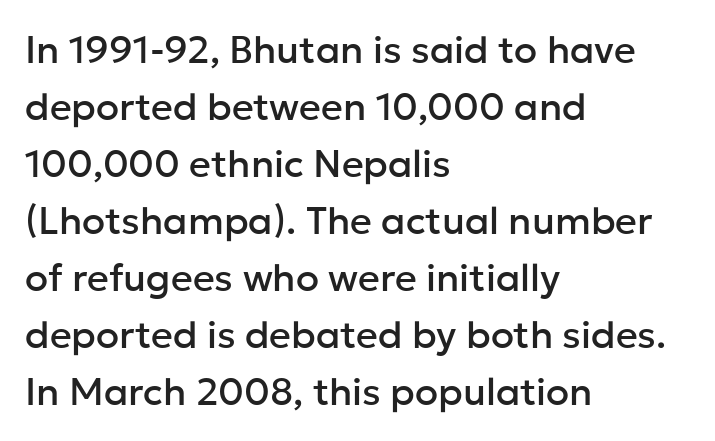
{"serif": "no", "italic": "no", "width": "normal", "stroke_contrast": "low", "x_height": "medium", "monospaced": "no", "underline": "no", "align": "left", "line_spacing": "normal", "line_spacing_ratio": 1.5, "letter_spacing": "normal", "letter_spacing_em": 0.0, "glyph_px": 38}
